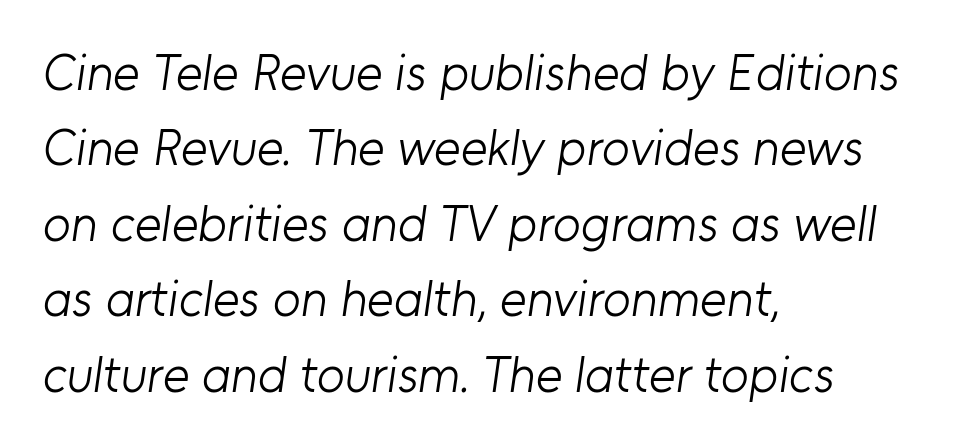
The image shows 51 px light sans-serif type; set left-aligned, normal line spacing (1.48x), normal letter spacing, not underlined; low stroke contrast and a medium x-height.
